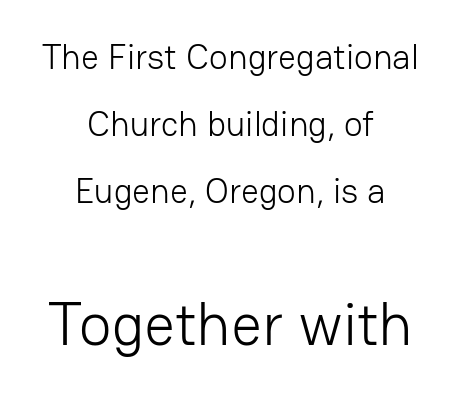
Posture: straight, roman, zero tilt. Letterform terminals end flat and unadorned throughout the passage. Horizontal bands of white between lines are thick stripes. The letters advance in unequal steps, a hallmark of proportional type. The baseline area is clear. A student would notice the bottom passage is typeset larger than what precedes it.
